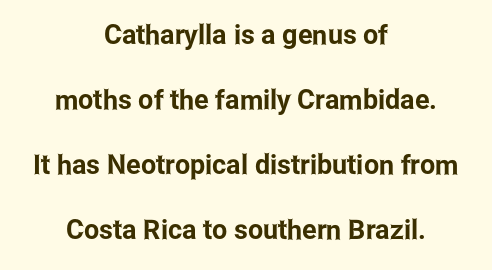
The image shows 27 px text type, upright; set centered, loose line spacing (2.41x), normal letter spacing, not underlined.
